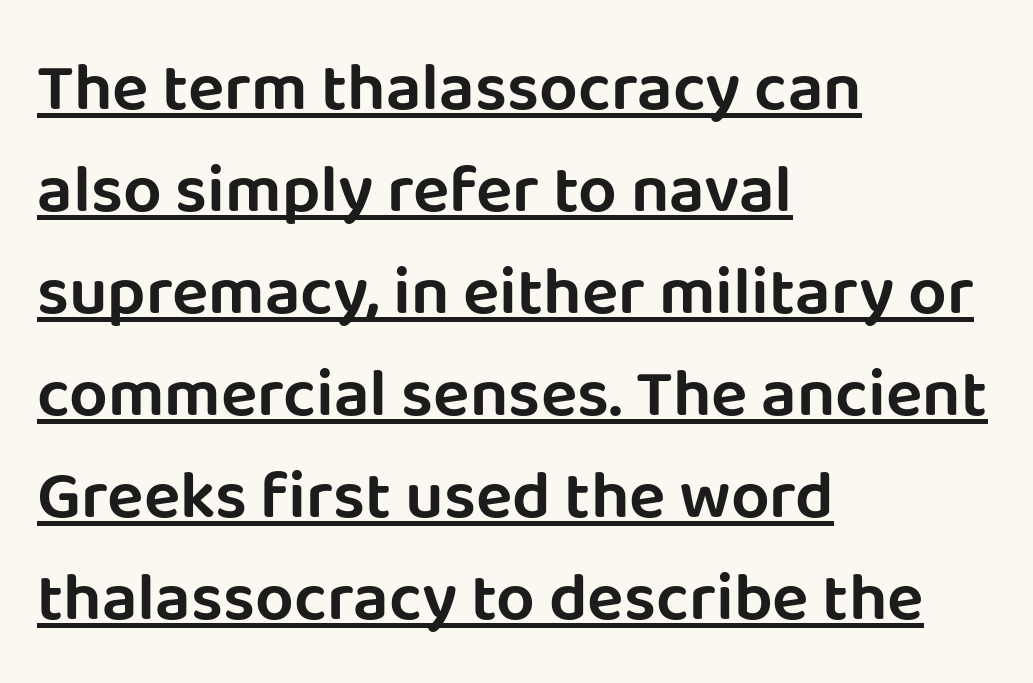
Q: Is the text italic (slanted)? A: No, it is upright.
Q: Is the typeface a serif or a sans-serif typeface? A: Sans-serif.
Q: Is the text underlined? A: Yes.
Q: How is the paragraph aligned? A: Left-aligned.
Q: Is the spacing between letters normal or unusually wide? A: Normal.
Q: Is the spacing between lines tight, normal or loose? A: Normal.
Q: Width (condensed, normal, or wide)? A: Normal.
Q: Stroke contrast? A: Low.
Q: x-height? A: Large.
Q: Monospaced? A: No.
